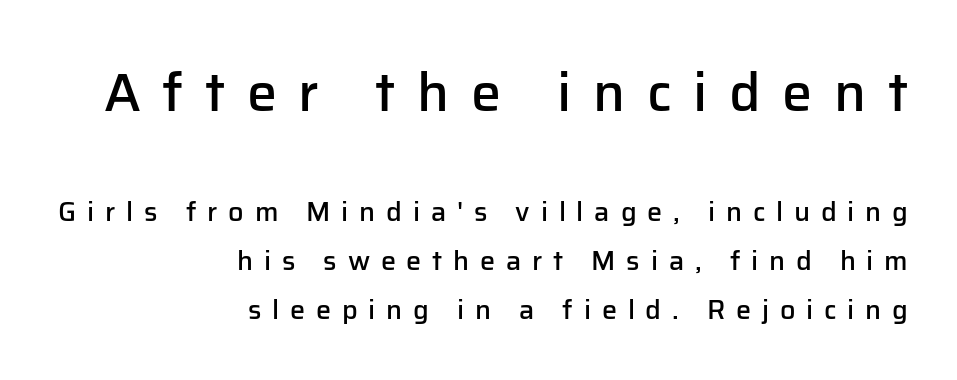
The image shows 54 px semibold sans-serif type, upright; set right-aligned, line spacing 1.81x, unusually wide letter spacing (+0.4 em), not underlined; the first (top) block is 2.0x larger; low stroke contrast and a medium x-height.
